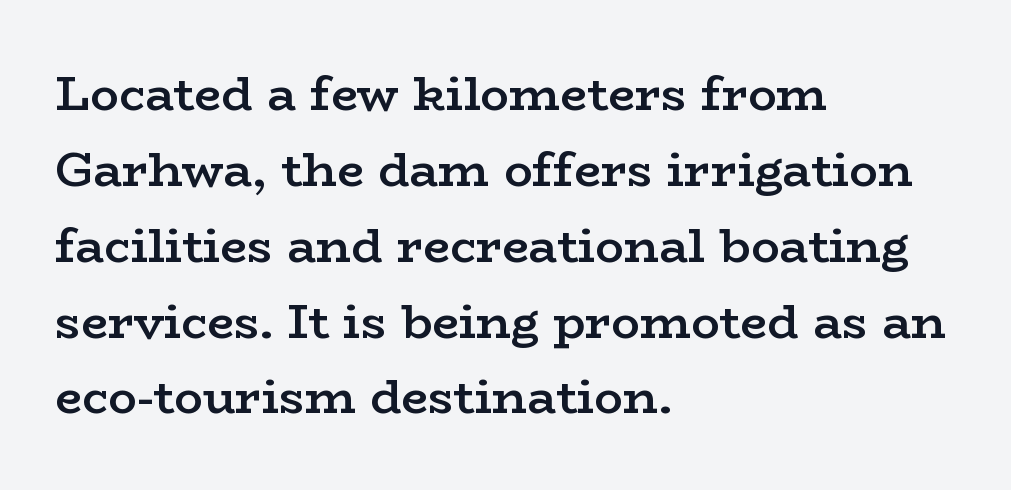
The text block is weighted toward the left margin, trailing off unevenly rightward. Unlike a clean sans, this face finishes its strokes with serifs. Check the space under the baseline: it is left empty. Students, this is semibold: more ink than regular, less than bold. Characters follow at the spacing the type designer built in.
